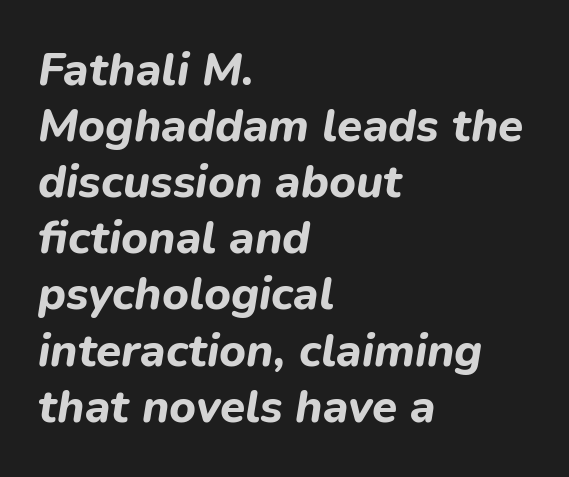
{"italic": "yes", "lean": "right", "slant_degrees": 9, "bold": "yes", "weight": "bold", "width": "normal", "stroke_contrast": "low", "x_height": "medium", "monospaced": "no", "underline": "no", "align": "left", "line_spacing_ratio": 1.22, "letter_spacing": "normal", "letter_spacing_em": 0.0, "glyph_px": 46}
